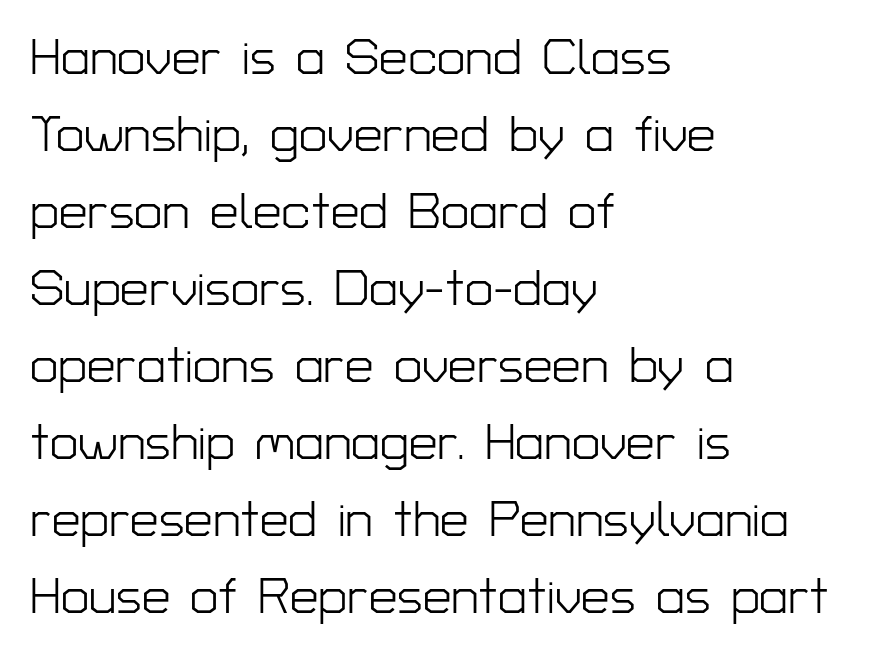
Q: Is the text bold? A: No.
Q: Is the text italic (slanted)? A: No, it is upright.
Q: Is the typeface a serif or a sans-serif typeface? A: Sans-serif.
Q: Is the text underlined? A: No.
Q: How is the paragraph aligned? A: Left-aligned.
Q: Is the spacing between letters normal or unusually wide? A: Normal.
Q: Is the spacing between lines tight, normal or loose? A: Normal.
Q: Width (condensed, normal, or wide)? A: Normal.
Q: Stroke contrast? A: Low.
Q: x-height? A: Medium.
Q: Monospaced? A: No.
